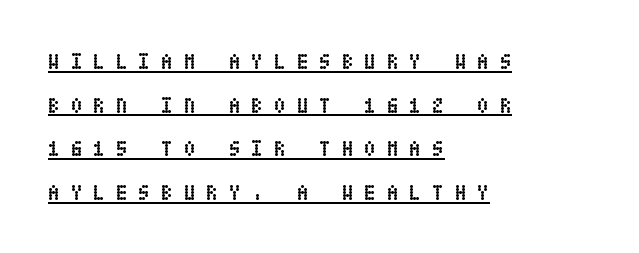
The image shows 22 px bold type, upright; set left-aligned, loose line spacing (1.98x), unusually wide letter spacing (+0.48 em), underlined.
